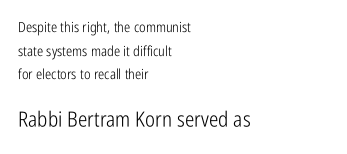
Summary of weight: not heavy and not bold. Letters rest on an invisible, unmarked baseline. Does the copy run flush right? No — it runs flush left. Does the bottom block carry the larger type? Yes, it does. Letter spacing: default.
